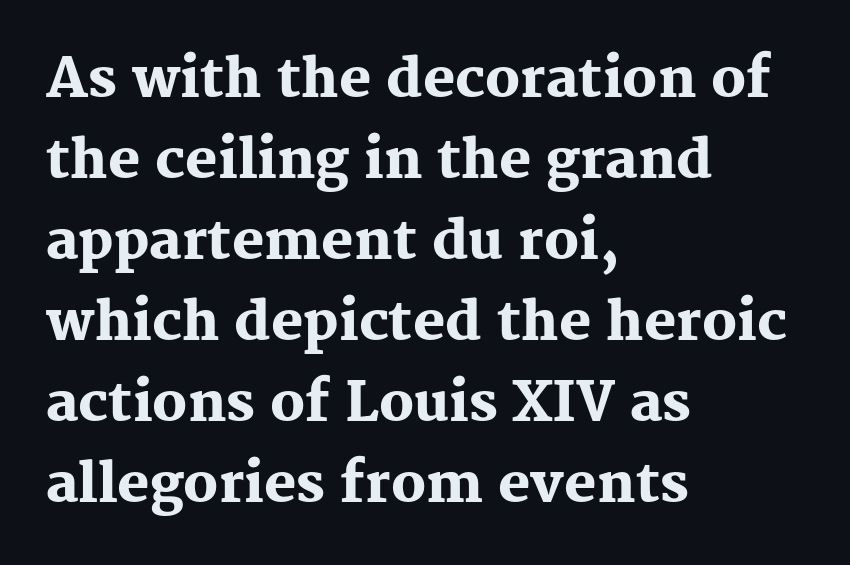
The image shows 54 px heavy serif type, upright; set left-aligned, normal line spacing (1.5x), normal letter spacing, not underlined; medium stroke contrast and a medium x-height.
